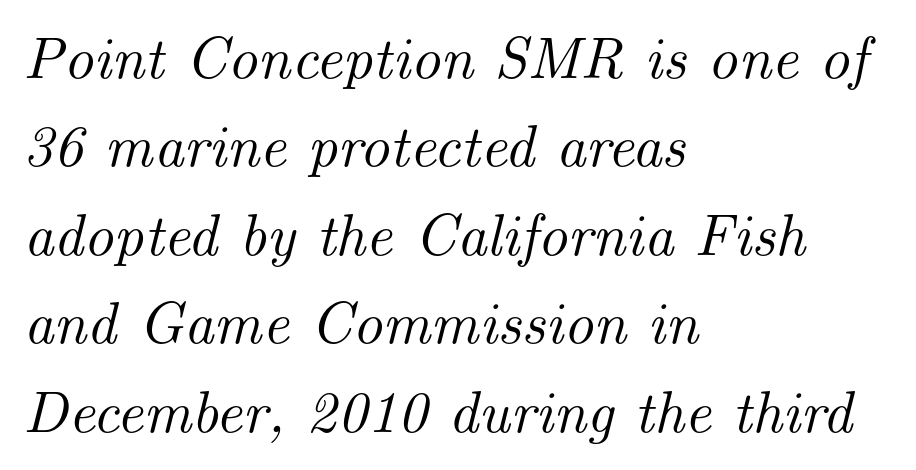
The letterforms sit shoulder to shoulder at normal distance. In terms of posture, this sample is oblique. Examine the stroke ends and you'll spot serifs. Type without underlining. Students, observe: this is what conventionally led text looks like. You could not count columns in this text — the font is proportionally spaced.
